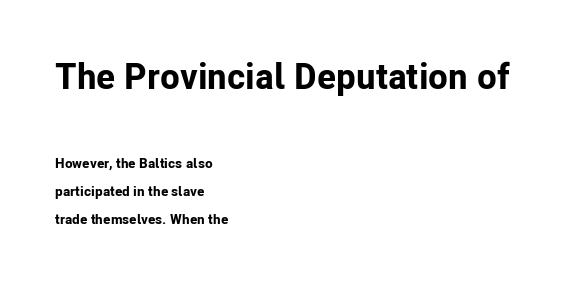
Typesetter's note — upper block bumped up in size, lower block left smaller. Does the copy run flush right? No — it runs flush left. Does the leading feel generous? Absolutely, it's lavish. Serifs: no, the terminals of the letterforms are clean.
